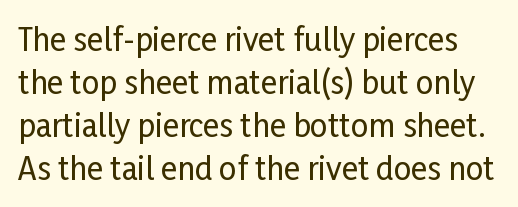
A typesetter would mark this as roman, not italic. Grotesque or geometric, the face here clearly has no serifs. Words appear dense and cohesive because spacing is normal. Think of a printed novel: that variable character pitch is what you see here. A typesetter would call this leading conventional body-copy spacing.
